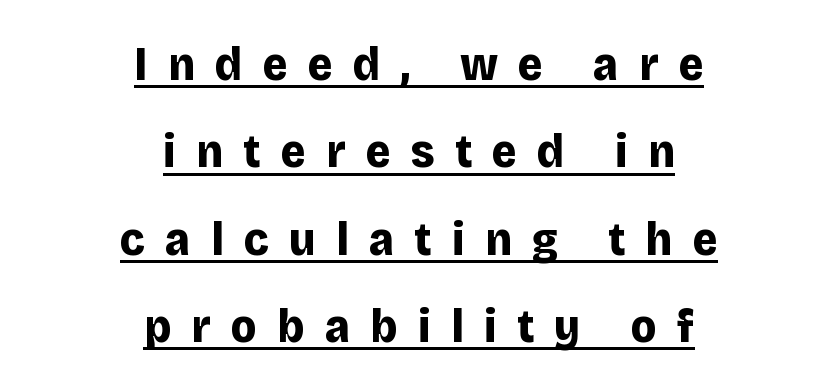
{"serif": "no", "italic": "no", "bold": "yes", "weight": "bold", "width": "normal", "stroke_contrast": "low", "x_height": "large", "monospaced": "no", "underline": "yes", "align": "center", "line_spacing_ratio": 1.82, "letter_spacing": "wide", "letter_spacing_em": 0.42, "glyph_px": 48}
